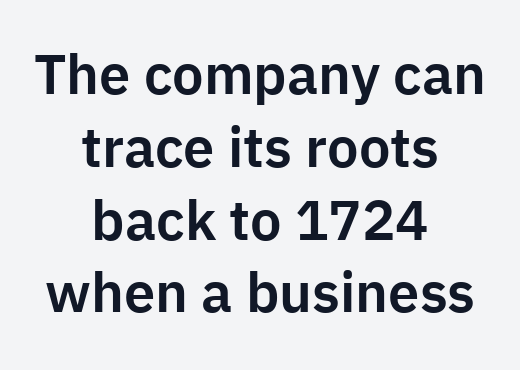
{"serif": "no", "italic": "no", "width": "normal", "stroke_contrast": "low", "x_height": "medium", "monospaced": "no", "underline": "no", "align": "center", "line_spacing": "normal", "line_spacing_ratio": 1.3, "letter_spacing": "normal", "letter_spacing_em": 0.0, "glyph_px": 56}
